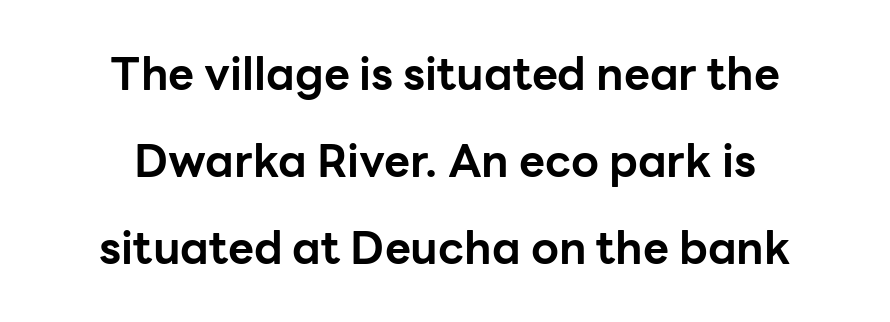
{"serif": "no", "italic": "no", "bold": "yes", "weight": "bold", "width": "normal", "stroke_contrast": "low", "x_height": "medium", "monospaced": "no", "underline": "no", "align": "center", "line_spacing": "loose", "line_spacing_ratio": 1.93, "letter_spacing": "normal", "letter_spacing_em": 0.0, "glyph_px": 45}
